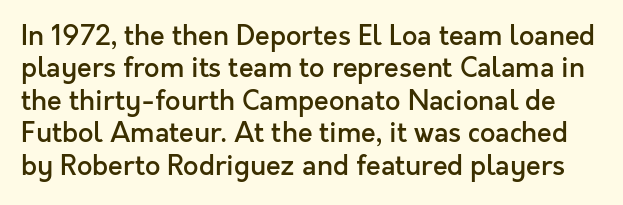
Q: Is the text bold? A: Semi-bold.
Q: Is the text italic (slanted)? A: No, it is upright.
Q: Is the text underlined? A: No.
Q: Is the spacing between letters normal or unusually wide? A: Normal.
